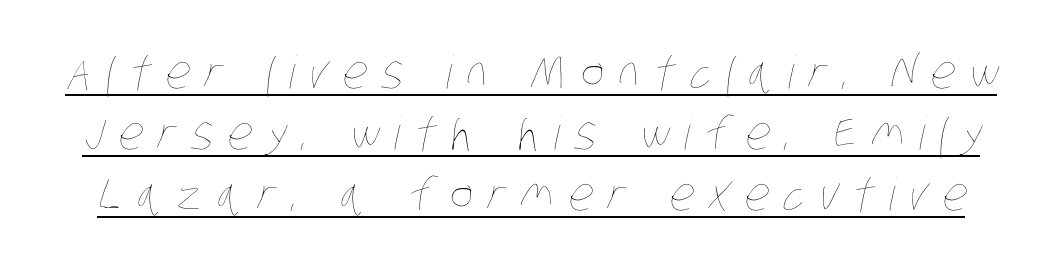
Students, observe the line beneath the letters — that is underlining. Compared with typical body copy, the letter spacing here is much looser. Here the designer chose a conventional face with non-uniform glyph widths. In terms of leading, this rendering sits right in the middle. Summary of weight: not heavy and not bold.
